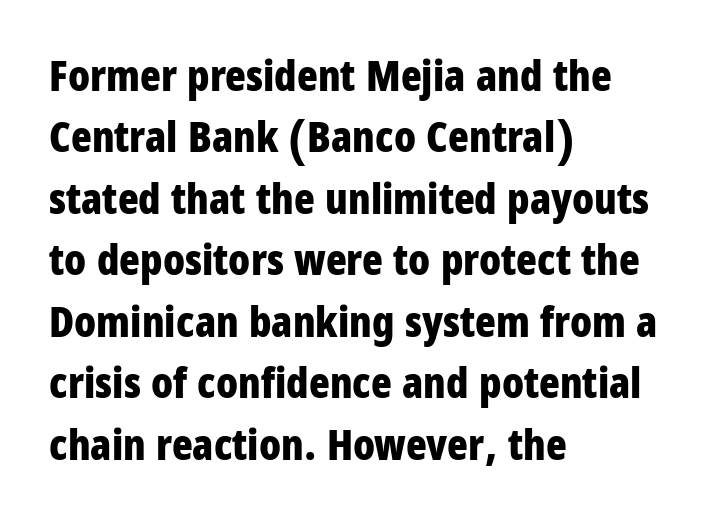
This is the regular roman posture of the typeface. A typesetter would call this zero additional tracking. Rows of type keep a routine distance in the vertical direction. Is this a fixed-width face? No — the glyphs have proportional, varying widths. Typographically, this falls in the sans-serif category.
